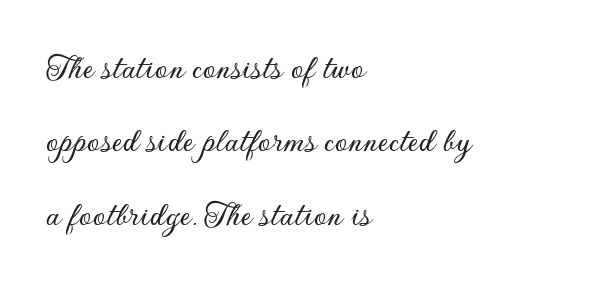
Q: Is the text italic (slanted)? A: Yes.
Q: Is the typeface a serif or a sans-serif typeface? A: Sans-serif.
Q: Is the text underlined? A: No.
Q: How is the paragraph aligned? A: Left-aligned.
Q: Is the spacing between letters normal or unusually wide? A: Normal.
Q: Is the spacing between lines tight, normal or loose? A: Loose.
Q: Width (condensed, normal, or wide)? A: Normal.
Q: Stroke contrast? A: Low.
Q: x-height? A: Small.
Q: Monospaced? A: No.
